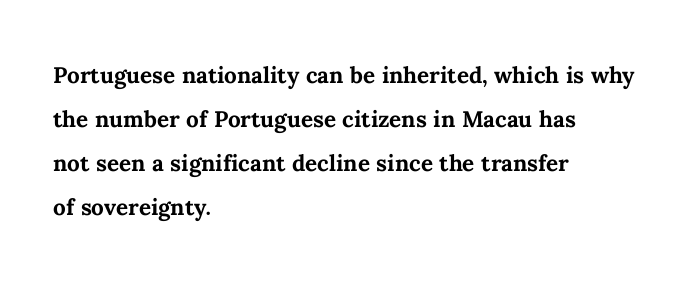
This rendering uses left alignment, leaving the right contour irregular. Words float on clear page, feet unadorned. Students, observe: this is what conventionally led text looks like. The letters are bold, with thick, heavy strokes. Each word holds together tightly as a unit, with standard inter-letter gaps. Italic? Not at all — the glyphs are vertical.
